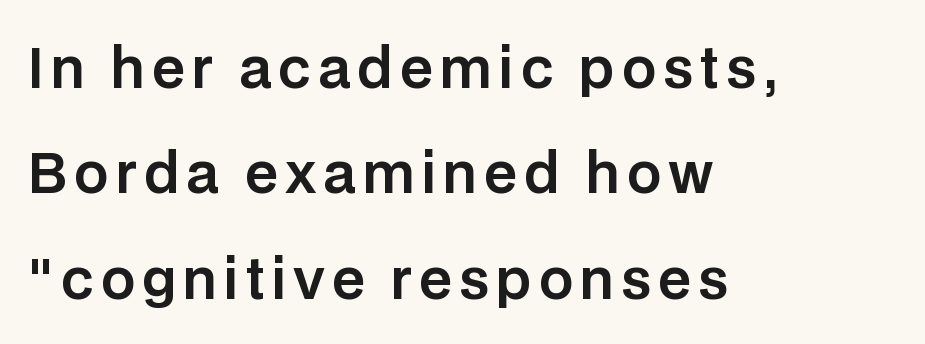
{"serif": "no", "italic": "no", "width": "normal", "stroke_contrast": "low", "x_height": "large", "monospaced": "no", "underline": "no", "align": "left", "line_spacing": "loose", "line_spacing_ratio": 1.95, "glyph_px": 54}
